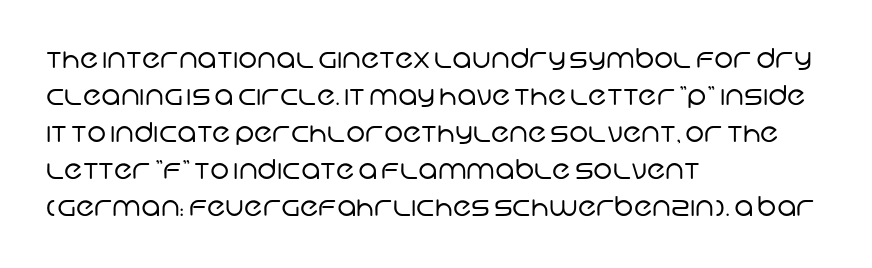
{"bold": "no", "underline": "no", "align": "left", "line_spacing": "normal", "line_spacing_ratio": 1.37, "letter_spacing": "normal", "letter_spacing_em": 0.0, "glyph_px": 27}
